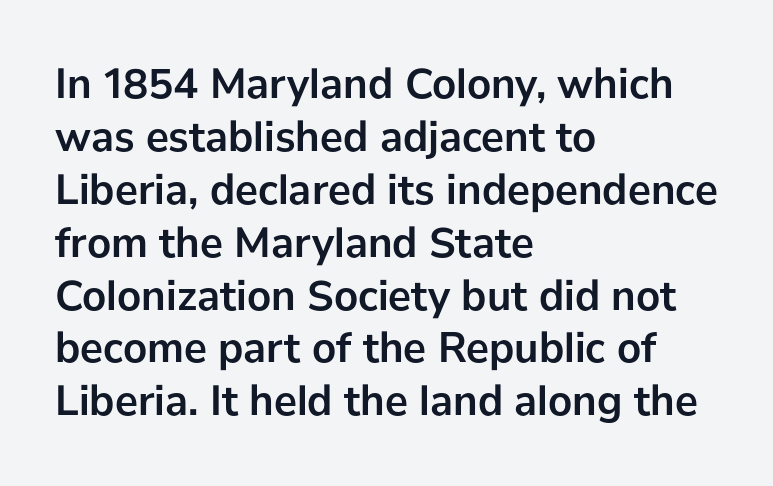
Words float on clear page, feet unadorned. Posture: vertical. Every letter is thick-stroked: bold, no question. Does extra space separate the letters? No, they use regular spacing. Looks like regular typesetting: each glyph gets only the width it needs.
